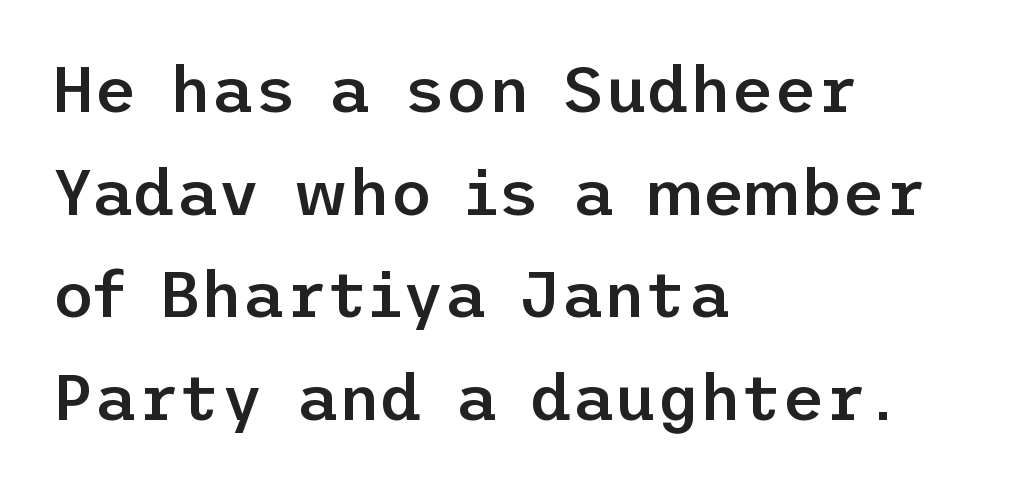
The image shows 65 px semibold sans-serif type, upright; set left-aligned, normal line spacing (1.58x), normal letter spacing, not underlined; low stroke contrast and a medium x-height.
